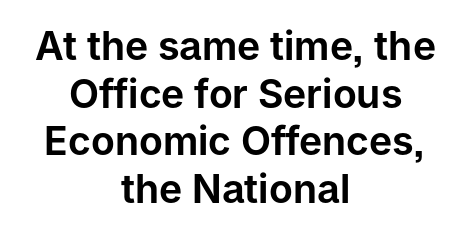
Here the designer chose a conventional face with non-uniform glyph widths. Glyph-to-glyph distance matches everyday printed text. The paragraph shown floats in the horizontal middle. Notice how the stems are strictly vertical — no italics here. Honestly, there is no underline to notice here at all. Stroke terminals: plain, sans-serif.
